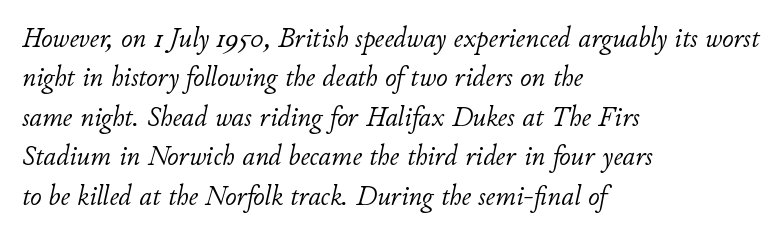
Observe the lean: these are italic letterforms. Quick note: underline off. The paragraph has a hard left edge and a soft right edge. The typesetting does not lean heavy: it is not bold.
